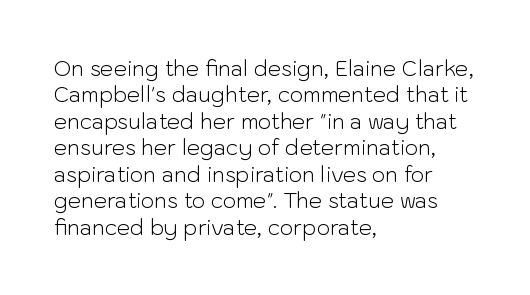
The image shows 21 px text type, upright; set left-aligned, normal line spacing (1.26x), normal letter spacing, not underlined.
